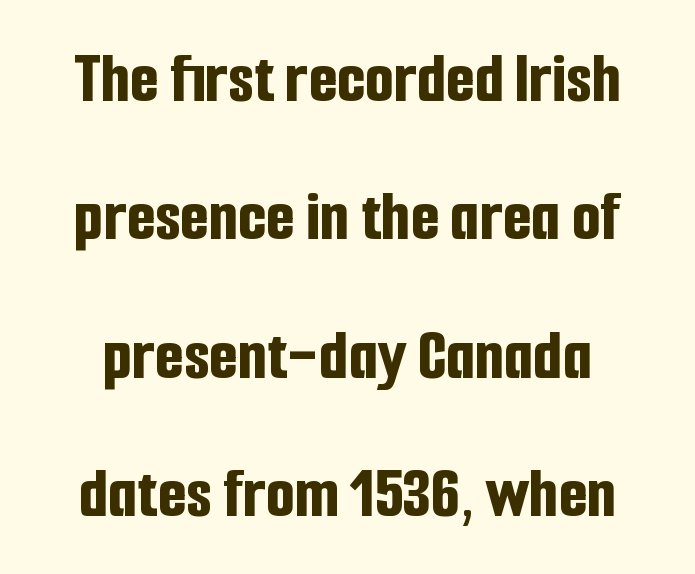
The image shows 74 px bold, condensed sans-serif type, upright; set line spacing 1.87x, normal letter spacing, not underlined; low stroke contrast and a medium x-height.
